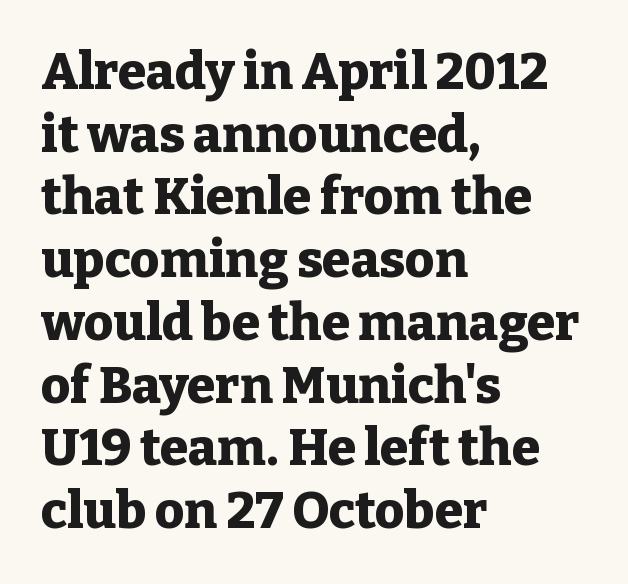
The type sits square on the baseline with zero lean. Check where the strokes stop: tiny serifs finish them off. The typesetting leans heavy: a genuine bold. The rendering uses natural spacing where letterforms have individual widths.
